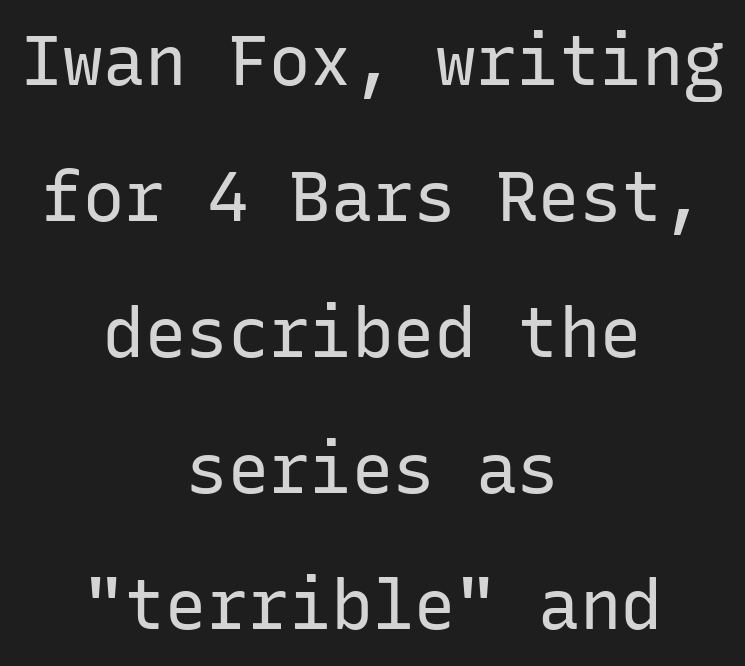
Q: Is the text bold? A: No.
Q: Is the text italic (slanted)? A: No, it is upright.
Q: Is the typeface a serif or a sans-serif typeface? A: Sans-serif.
Q: Is the text underlined? A: No.
Q: How is the paragraph aligned? A: Centered.
Q: Is the spacing between letters normal or unusually wide? A: Normal.
Q: Is the spacing between lines tight, normal or loose? A: Loose.
Q: Width (condensed, normal, or wide)? A: Normal.
Q: Stroke contrast? A: Low.
Q: x-height? A: Medium.
Q: Monospaced? A: Yes.
